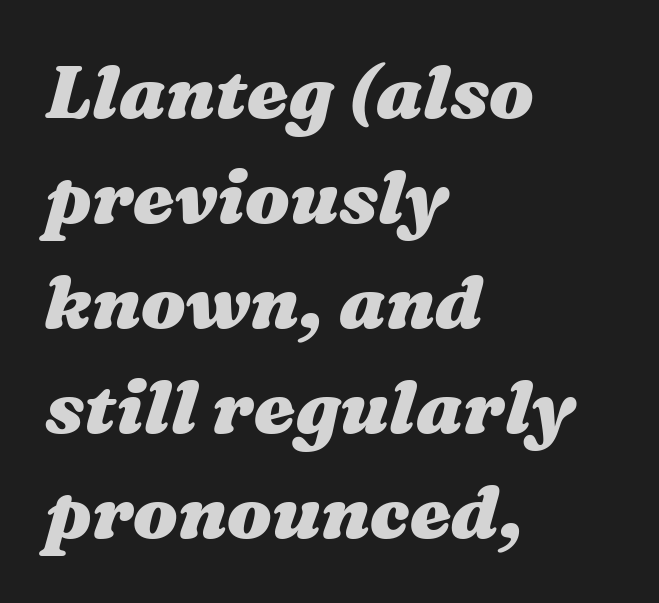
The image shows 74 px heavy, wide type, italic (leaning right); set left-aligned, normal line spacing (1.42x), normal letter spacing, not underlined; medium stroke contrast and a medium x-height.
